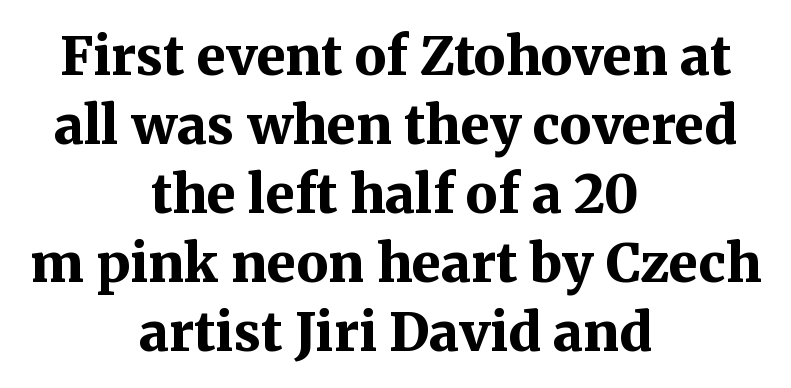
Q: Is the text bold? A: Yes.
Q: Is the text italic (slanted)? A: No, it is upright.
Q: Is the typeface a serif or a sans-serif typeface? A: Serif.
Q: Is the text underlined? A: No.
Q: How is the paragraph aligned? A: Centered.
Q: Is the spacing between letters normal or unusually wide? A: Normal.
Q: Is the spacing between lines tight, normal or loose? A: Normal.
Q: Width (condensed, normal, or wide)? A: Normal.
Q: Stroke contrast? A: Medium.
Q: x-height? A: Medium.
Q: Monospaced? A: No.
